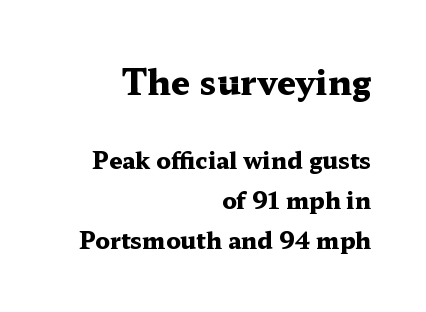
Q: Is the text bold? A: Yes.
Q: Is the text italic (slanted)? A: No, it is upright.
Q: Is the typeface a serif or a sans-serif typeface? A: Serif.
Q: Is the text underlined? A: No.
Q: How is the paragraph aligned? A: Right-aligned.
Q: Is the spacing between letters normal or unusually wide? A: Normal.
Q: Which block of text is set in a larger size, the first (top) or the second (bottom)? A: The first (top) one.
Q: Width (condensed, normal, or wide)? A: Wide.
Q: Stroke contrast? A: Medium.
Q: x-height? A: Medium.
Q: Monospaced? A: No.
